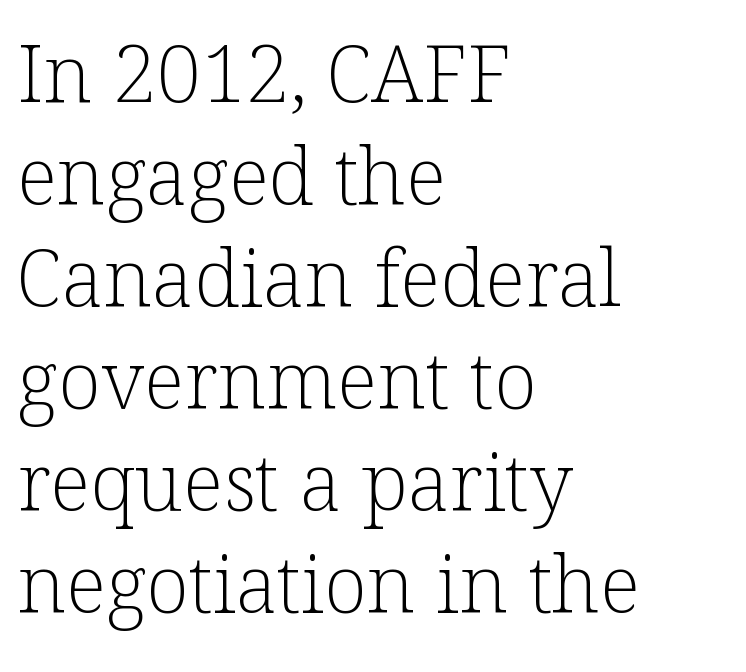
The image shows 79 px light serif type, upright; set left-aligned, normal line spacing (1.29x), normal letter spacing, not underlined; low stroke contrast and a medium x-height.
